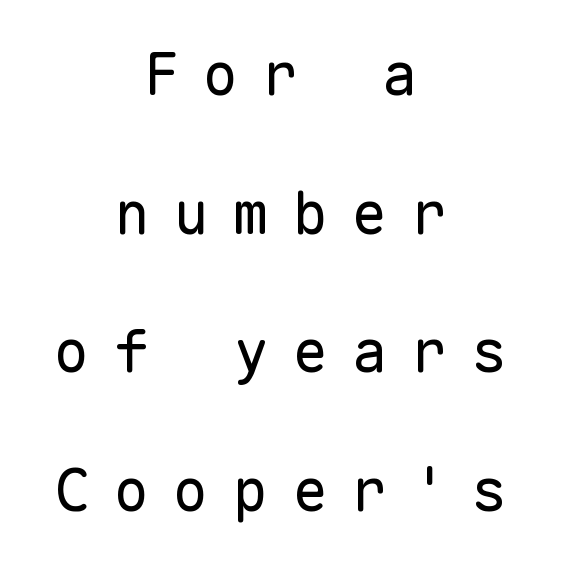
Characters remain perfectly vertical along every line. Weight class: somewhere from thin through regular. The rendering inserts visible extra space after every character. These lines are rendered in a fixed-pitch font. Notice how the passage keeps no hard edge, just a central spine.
